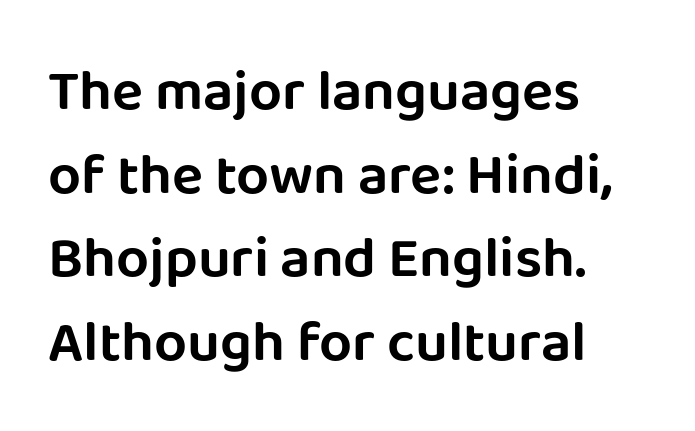
Each letter keeps its own natural width here, so spacing adapts to shape. Is this a sans? Yes — the strokes have no serifs. What's the leading like? Ordinary, nothing unusual. The typography opts for an upright posture over an oblique one. Caption: multi-line text, flush left, ragged right. Descenders are the only things crossing below the line.
